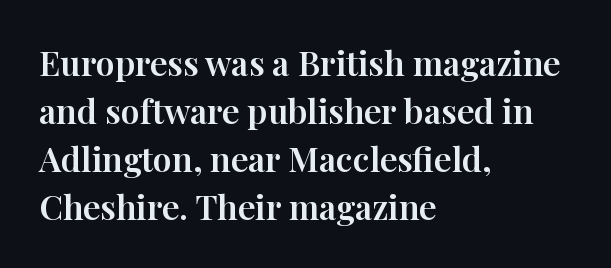
{"serif": "yes", "italic": "no", "width": "normal", "stroke_contrast": "high", "x_height": "medium", "monospaced": "no", "underline": "no", "align": "left", "line_spacing": "normal", "line_spacing_ratio": 1.41, "letter_spacing": "normal", "letter_spacing_em": 0.0, "glyph_px": 34}
